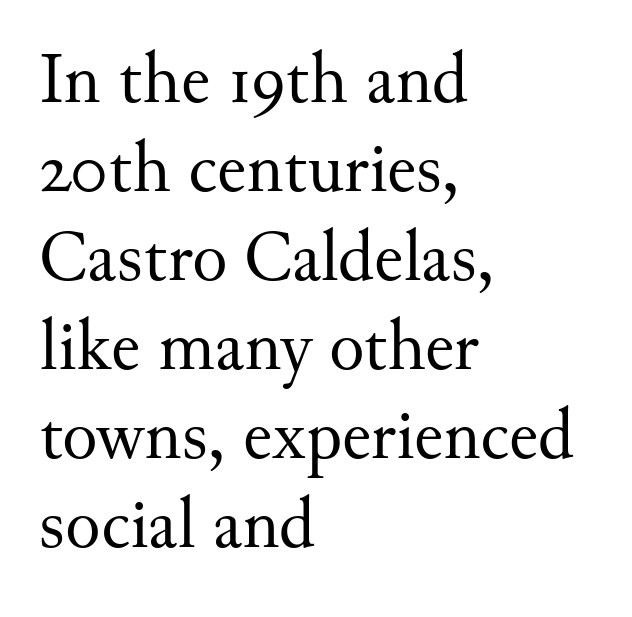
The characters display serif detailing at their extremities. Is the block centered? No — it sits flush against the left margin. No extra ink here — the face is not bold. Each word holds together tightly as a unit, with standard inter-letter gaps.
